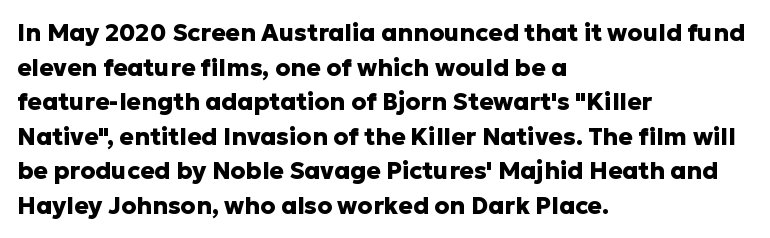
{"italic": "no", "bold": "yes", "underline": "no", "align": "left", "line_spacing": "normal", "line_spacing_ratio": 1.44, "letter_spacing": "normal", "letter_spacing_em": 0.0, "glyph_px": 24}
